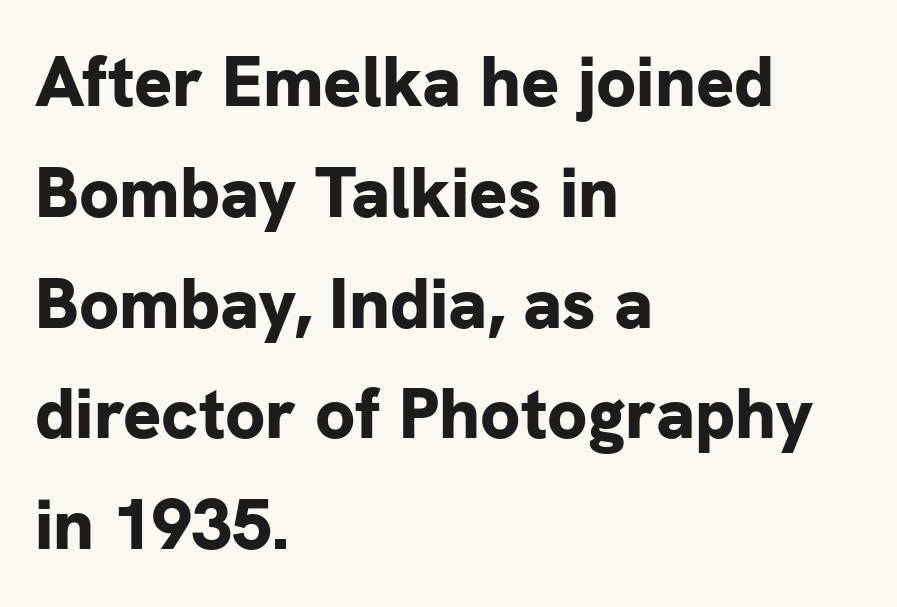
The baseline area is clear. The axis of the letterforms is exactly vertical. Regarding leading, the lines here are spaced in the standard way. The strokes are fattened all the way to bold. This rendering leaves character spacing at its baseline value.
